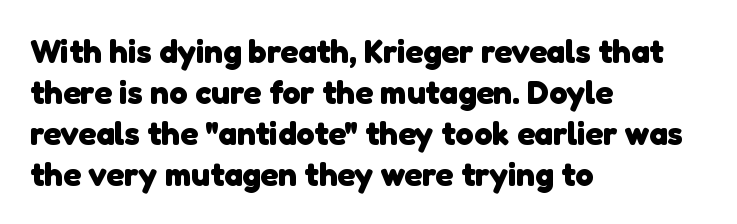
Q: Is the text bold? A: Yes.
Q: Is the typeface a serif or a sans-serif typeface? A: Sans-serif.
Q: Is the text underlined? A: No.
Q: How is the paragraph aligned? A: Left-aligned.
Q: Is the spacing between letters normal or unusually wide? A: Normal.
Q: Width (condensed, normal, or wide)? A: Normal.
Q: Stroke contrast? A: Low.
Q: x-height? A: Medium.
Q: Monospaced? A: No.
